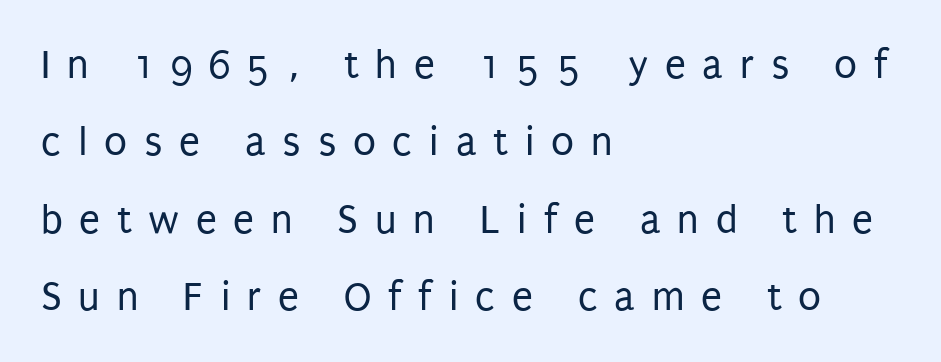
The strip under each line holds only bare page. Rendered with straight, roman letterforms. Is this a fixed-width face? No — the glyphs have proportional, varying widths. You can tell from the bare stems that sans-serif type was used. Visually the block forms a straight wall on the left and a jagged coastline on the right. Vertical stems look standard width or narrower in stroke.
